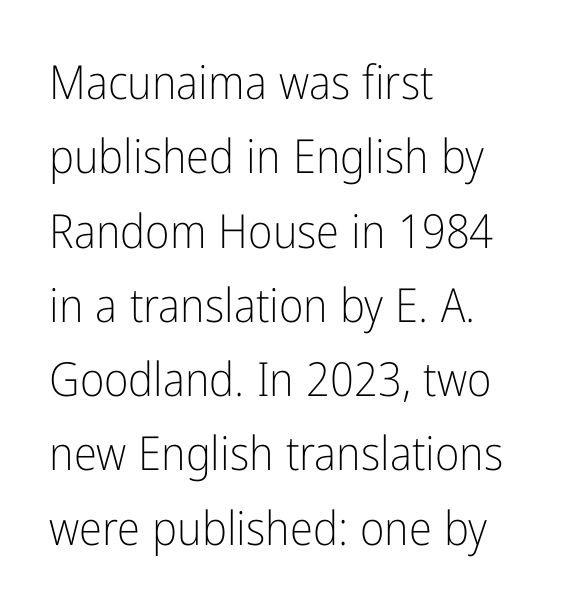
Q: Is the text bold? A: No.
Q: Is the text italic (slanted)? A: No, it is upright.
Q: Is the typeface a serif or a sans-serif typeface? A: Sans-serif.
Q: Is the text underlined? A: No.
Q: How is the paragraph aligned? A: Left-aligned.
Q: Is the spacing between letters normal or unusually wide? A: Normal.
Q: Is the spacing between lines tight, normal or loose? A: Normal.
Q: Width (condensed, normal, or wide)? A: Condensed.
Q: Stroke contrast? A: Low.
Q: x-height? A: Medium.
Q: Monospaced? A: No.
